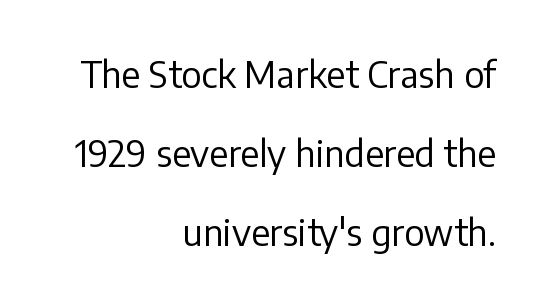
Q: Is the text bold? A: No.
Q: Is the text italic (slanted)? A: No, it is upright.
Q: Is the typeface a serif or a sans-serif typeface? A: Sans-serif.
Q: Is the text underlined? A: No.
Q: How is the paragraph aligned? A: Right-aligned.
Q: Is the spacing between letters normal or unusually wide? A: Normal.
Q: Is the spacing between lines tight, normal or loose? A: Loose.
Q: Width (condensed, normal, or wide)? A: Normal.
Q: Stroke contrast? A: Low.
Q: x-height? A: Medium.
Q: Monospaced? A: No.
